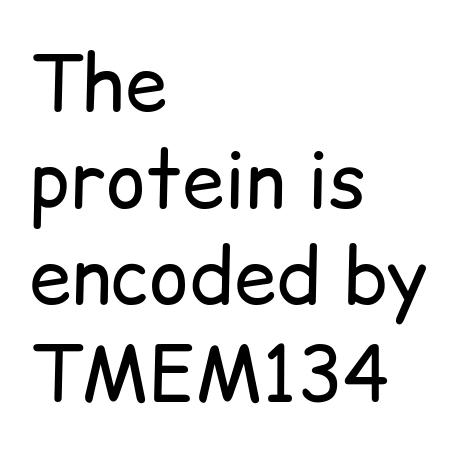
The image shows 76 px regular-weight sans-serif type, upright; set left-aligned, normal line spacing (1.27x), normal letter spacing, not underlined; low stroke contrast and a medium x-height.
